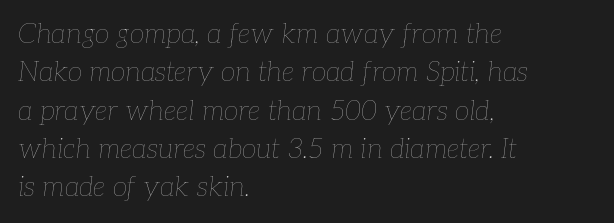
When letters slant like this, we call the style italic. Casual observation: everything's shoved over to the left. This sample keeps an unexceptional amount of space between lines. Unmarked baselines from the first word to the last.
